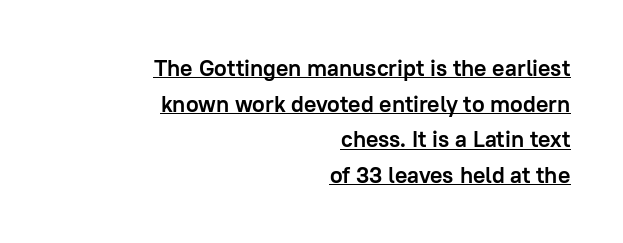
Standard letterfit; no display-style spreading of the glyphs. Tall strokes in this sample are plumb rather than angled. Regular leading. This is heavy type, rendered in bold. Horizontally, the lines are justified to the trailing edge only.
